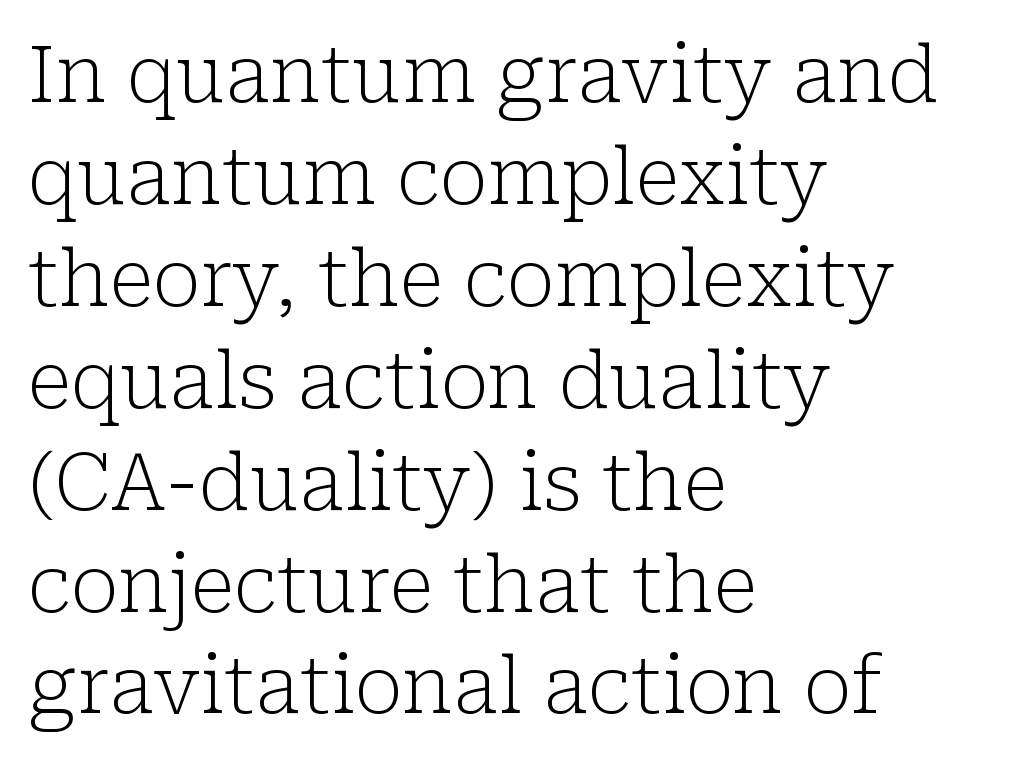
The image shows 79 px light serif type, upright; set left-aligned, normal line spacing (1.29x), normal letter spacing, not underlined; low stroke contrast and a medium x-height.
